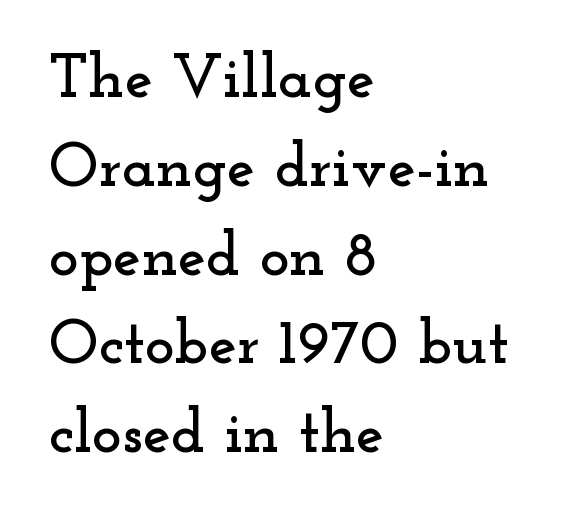
{"serif": "yes", "italic": "no", "width": "wide", "stroke_contrast": "low", "x_height": "small", "monospaced": "no", "underline": "no", "align": "left", "line_spacing": "normal", "line_spacing_ratio": 1.41, "letter_spacing": "normal", "letter_spacing_em": 0.0, "glyph_px": 63}
